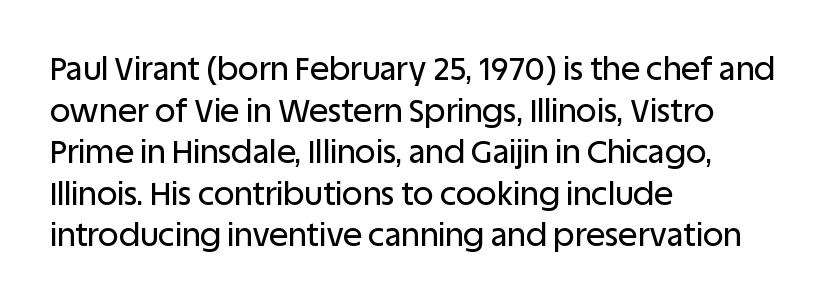
The image shows 32 px sans-serif type, upright; set left-aligned, normal line spacing (1.3x), normal letter spacing, not underlined; low stroke contrast and a large x-height.
